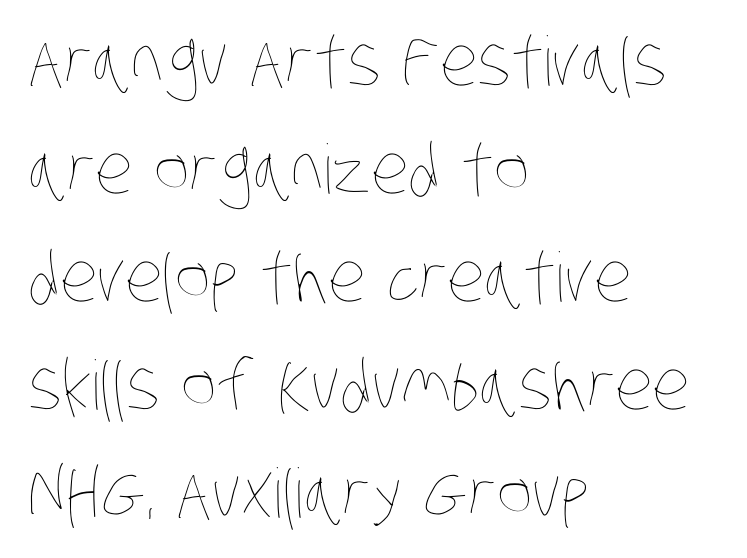
This rendering features lettering with no underline. Does the copy run flush right? No — it runs flush left. These lines keep a tight, regular rhythm from letter to letter. Honestly, the row spacing looks completely unremarkable.
